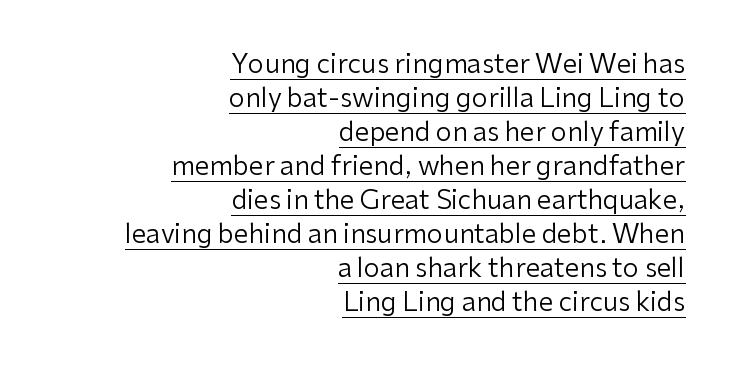
The image shows 26 px text type, upright; set right-aligned, normal line spacing (1.31x), normal letter spacing, underlined.
